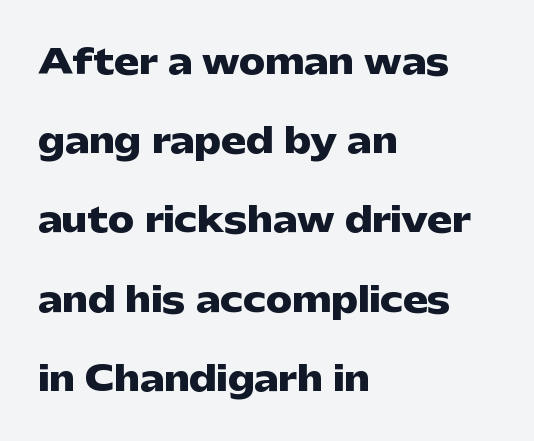
Q: Is the text bold? A: Yes.
Q: Is the text italic (slanted)? A: No, it is upright.
Q: Is the typeface a serif or a sans-serif typeface? A: Sans-serif.
Q: Is the text underlined? A: No.
Q: How is the paragraph aligned? A: Left-aligned.
Q: Is the spacing between letters normal or unusually wide? A: Normal.
Q: Is the spacing between lines tight, normal or loose? A: Loose.
Q: Width (condensed, normal, or wide)? A: Wide.
Q: Stroke contrast? A: Low.
Q: x-height? A: Medium.
Q: Monospaced? A: No.
